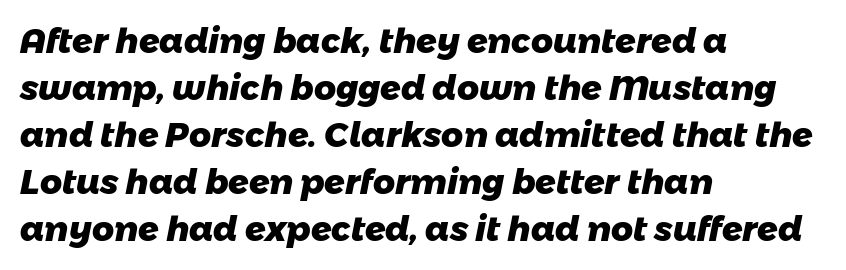
{"serif": "no", "bold": "yes", "weight": "heavy", "width": "normal", "stroke_contrast": "low", "x_height": "medium", "monospaced": "no", "underline": "no", "align": "left", "line_spacing": "normal", "line_spacing_ratio": 1.38, "letter_spacing": "normal", "letter_spacing_em": 0.0, "glyph_px": 34}
